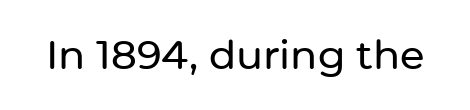
{"serif": "no", "italic": "no", "width": "normal", "stroke_contrast": "low", "x_height": "medium", "monospaced": "no", "underline": "no", "letter_spacing": "normal", "letter_spacing_em": 0.0, "glyph_px": 40}
